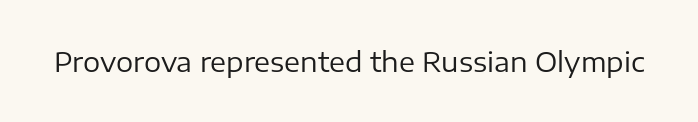
Has an underline been added? It has not. The type is set solid horizontally, with unmodified tracking. The characters are drawn with everyday or finer stroke widths. Every character sits straight up, as roman type does.
